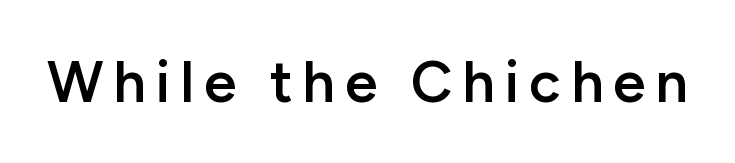
Looks like regular typesetting: each glyph gets only the width it needs. Grotesque or geometric, the face here clearly has no serifs. Italic? Not at all — the glyphs are vertical. Lines of text with bare space underneath.
